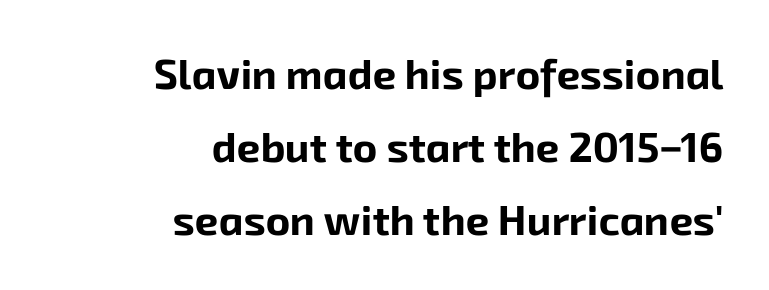
The image shows 42 px bold sans-serif type; set right-aligned, line spacing 1.74x, normal letter spacing, not underlined; low stroke contrast and a medium x-height.
